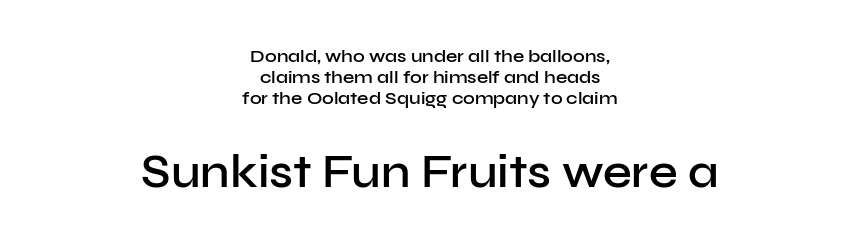
The image shows 46 px semibold sans-serif type, upright; set centered, line spacing 1.16x, normal letter spacing, not underlined; the second (bottom) block is 2.56x larger; low stroke contrast and a medium x-height.
